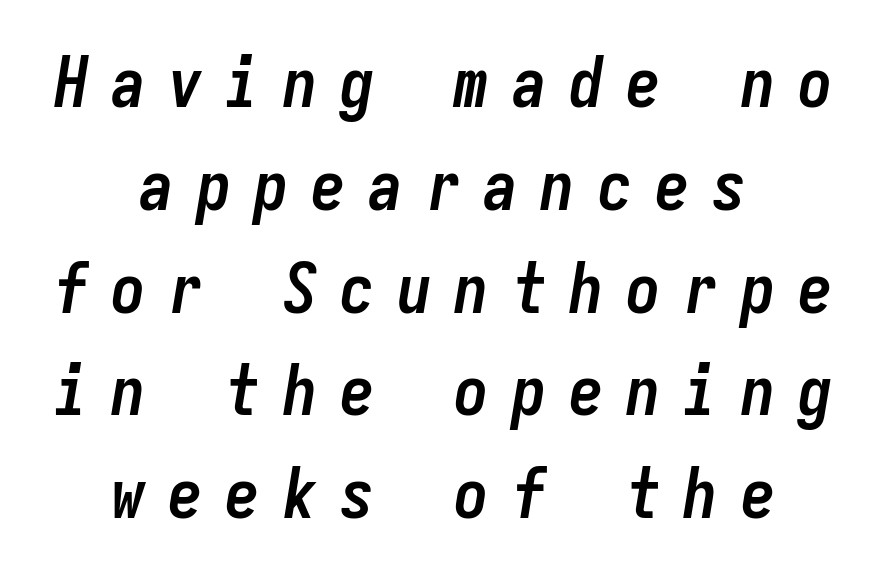
Q: Is the text bold? A: Yes.
Q: Is the text italic (slanted)? A: Yes, it leans right by about 9 degrees.
Q: Is the text underlined? A: No.
Q: How is the paragraph aligned? A: Centered.
Q: Is the spacing between letters normal or unusually wide? A: Unusually wide.
Q: Is the spacing between lines tight, normal or loose? A: Normal.
Q: Width (condensed, normal, or wide)? A: Condensed.
Q: Stroke contrast? A: Low.
Q: x-height? A: Medium.
Q: Monospaced? A: Yes.
